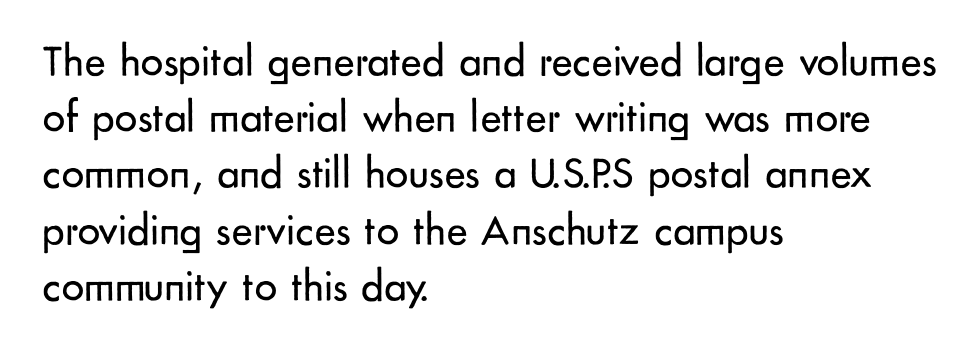
Q: Is the text bold? A: No.
Q: Is the text italic (slanted)? A: No, it is upright.
Q: Is the typeface a serif or a sans-serif typeface? A: Sans-serif.
Q: Is the text underlined? A: No.
Q: How is the paragraph aligned? A: Left-aligned.
Q: Is the spacing between letters normal or unusually wide? A: Normal.
Q: Is the spacing between lines tight, normal or loose? A: Normal.
Q: Width (condensed, normal, or wide)? A: Normal.
Q: Stroke contrast? A: Low.
Q: x-height? A: Small.
Q: Monospaced? A: No.
